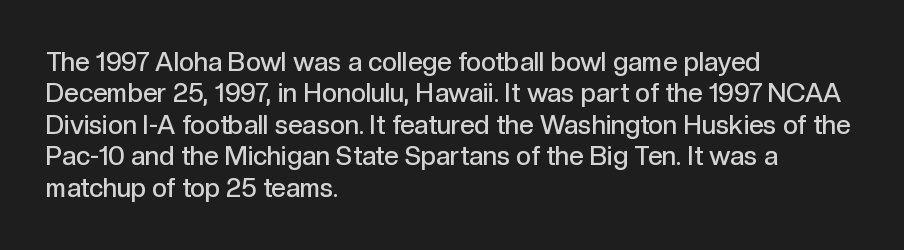
Here the glyphs are tracked normally, forming tight word shapes. Posture: vertical. Quick note: underline off. In CSS terms this would be text-align: left. This is moderately heavy type, rendered in semibold.
